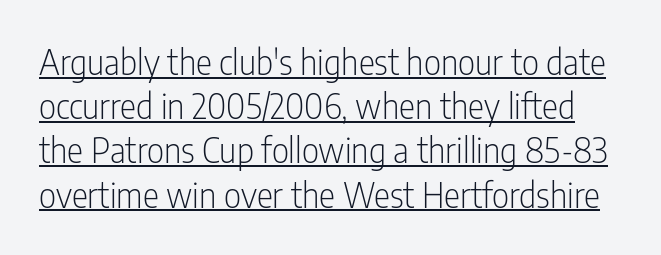
Observe the absence of serifs on each vertical stroke in this sample. Counters stay open thanks to moderate or lighter strokes. Honestly, the row spacing looks completely unremarkable. Here the designer chose a conventional face with non-uniform glyph widths. The lettering stays uniformly vertical, giving the passage a roman look. Somebody hit Ctrl+U on this one — the words are underlined.
